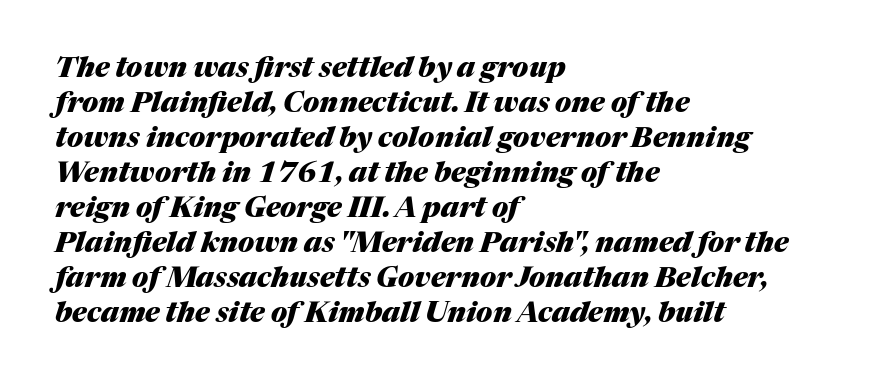
Q: Is the text bold? A: Yes.
Q: Is the text italic (slanted)? A: Yes, it leans right by about 17 degrees.
Q: Is the text underlined? A: No.
Q: How is the paragraph aligned? A: Left-aligned.
Q: Is the spacing between letters normal or unusually wide? A: Normal.
Q: Is the spacing between lines tight, normal or loose? A: Normal.
Q: Width (condensed, normal, or wide)? A: Normal.
Q: Stroke contrast? A: Medium.
Q: x-height? A: Medium.
Q: Monospaced? A: No.
